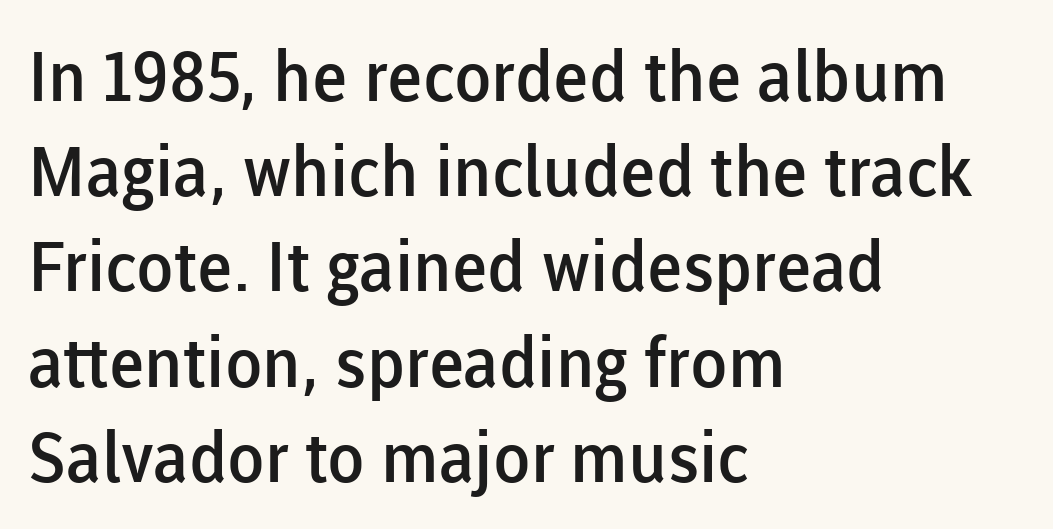
{"serif": "no", "italic": "no", "bold": "semi", "weight": "semibold", "width": "normal", "stroke_contrast": "low", "x_height": "medium", "monospaced": "no", "underline": "no", "align": "left", "line_spacing": "normal", "line_spacing_ratio": 1.38, "letter_spacing": "normal", "letter_spacing_em": 0.0, "glyph_px": 69}
